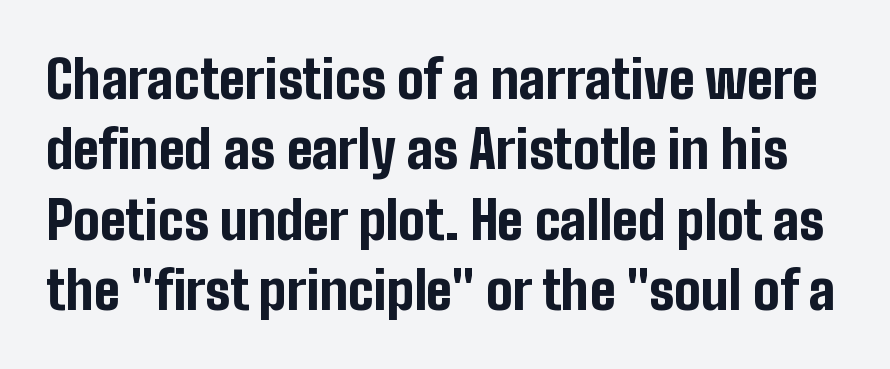
The letterforms sit shoulder to shoulder at normal distance. Ordinary non-slanted type is in use. Caption: bold face, heavy strokes. Unmarked baselines from the first word to the last. Grotesque or geometric, the face here clearly has no serifs.
